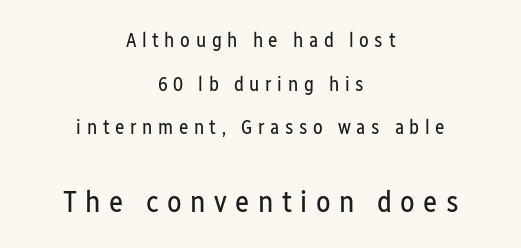
Q: Is the text bold? A: No.
Q: Is the text italic (slanted)? A: No, it is upright.
Q: Is the typeface a serif or a sans-serif typeface? A: Sans-serif.
Q: Is the text underlined? A: No.
Q: How is the paragraph aligned? A: Centered.
Q: Is the spacing between letters normal or unusually wide? A: Unusually wide.
Q: Is the spacing between lines tight, normal or loose? A: Loose.
Q: Which block of text is set in a larger size, the first (top) or the second (bottom)? A: The second (bottom) one.
Q: Width (condensed, normal, or wide)? A: Condensed.
Q: Stroke contrast? A: Low.
Q: x-height? A: Medium.
Q: Monospaced? A: No.
